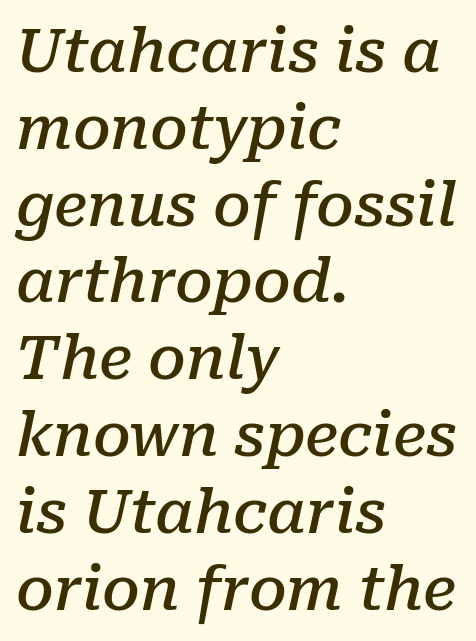
Looks like regular typesetting: each glyph gets only the width it needs. The letters carry serifs — small finishing strokes at the ends of their stems. Lines of text with bare space underneath. Summary of vertical rhythm: regular, with standard interline spacing.
